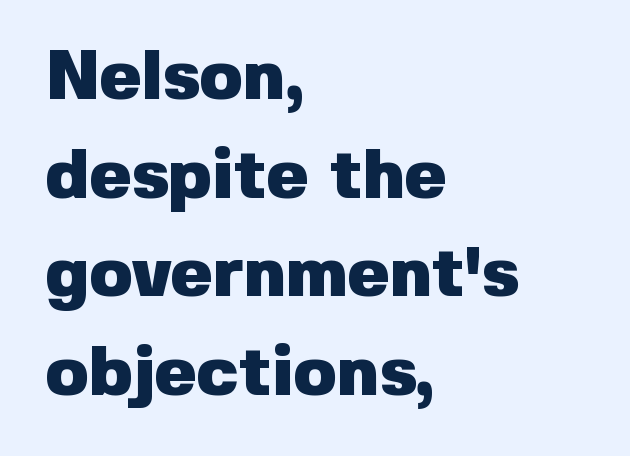
Q: Is the text bold? A: Yes.
Q: Is the text italic (slanted)? A: No, it is upright.
Q: Is the typeface a serif or a sans-serif typeface? A: Sans-serif.
Q: Is the text underlined? A: No.
Q: How is the paragraph aligned? A: Left-aligned.
Q: Is the spacing between letters normal or unusually wide? A: Normal.
Q: Is the spacing between lines tight, normal or loose? A: Normal.
Q: Width (condensed, normal, or wide)? A: Normal.
Q: Stroke contrast? A: Low.
Q: x-height? A: Medium.
Q: Monospaced? A: No.
